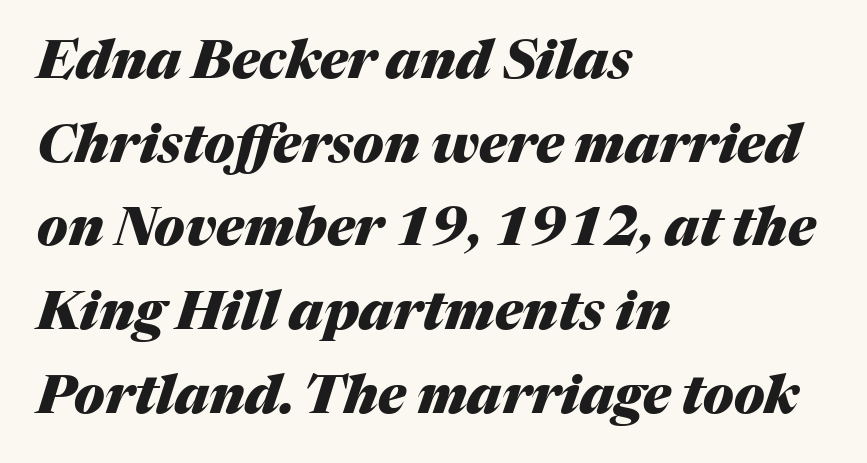
{"italic": "yes", "lean": "right", "slant_degrees": 17, "bold": "yes", "weight": "heavy", "width": "normal", "stroke_contrast": "medium", "x_height": "medium", "monospaced": "no", "underline": "no", "align": "left", "line_spacing": "normal", "line_spacing_ratio": 1.58, "letter_spacing": "normal", "letter_spacing_em": 0.0, "glyph_px": 53}
